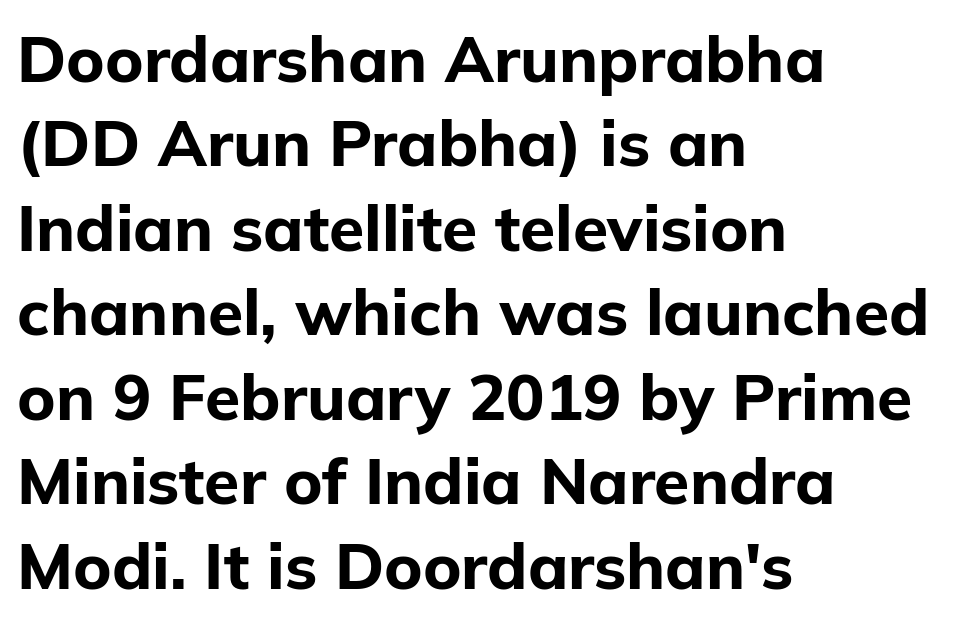
Spacing between characters is what you'd get straight out of the box. Look at the bottom of the vertical strokes: they stop flat, with no serifs. Students, observe: this is what conventionally led text looks like. The glyphs are unaccompanied by any horizontal stroke below them. Each glyph is drawn with heavy, bold strokes. Upright lettering throughout.
